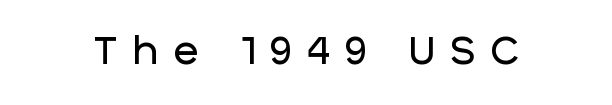
Q: Is the text italic (slanted)? A: No, it is upright.
Q: Is the typeface a serif or a sans-serif typeface? A: Sans-serif.
Q: Is the text underlined? A: No.
Q: Is the spacing between letters normal or unusually wide? A: Unusually wide.
Q: Width (condensed, normal, or wide)? A: Normal.
Q: Stroke contrast? A: Low.
Q: x-height? A: Large.
Q: Monospaced? A: No.
